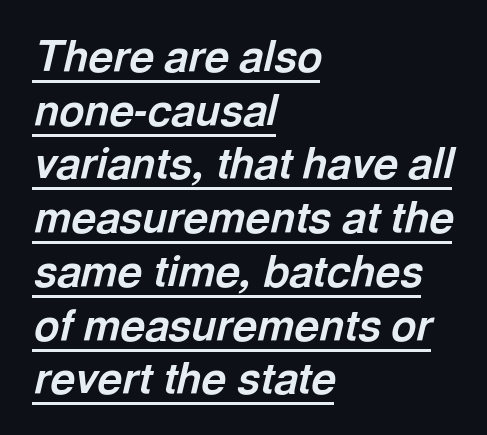
The words here are underlined. Compared with ordinary roman type, these characters are visibly tilted. A normal amount of white space separates one row of letters from the next. Casual observation: everything's shoved over to the left.
